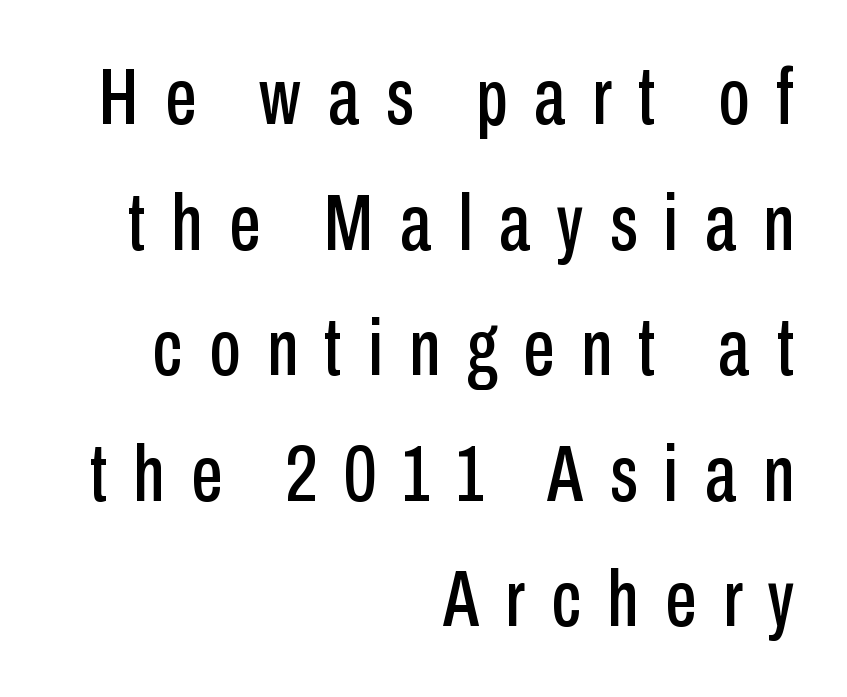
A typesetter would call this leading conventional body-copy spacing. Anything drawn beneath the words? Only blank space. These lines are composed in type without serifs. The letters stand straight up with perfectly vertical stems. The paragraph shown leans on its right margin. The tracking reads as deliberately expanded to a designer's eye.
